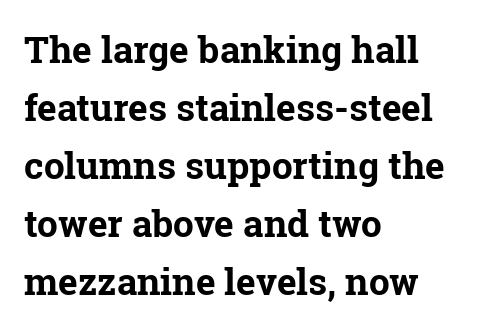
A classic flush-left, rag-right setting is used for this passage. These lines are rendered in a variable-pitch font. The letters are bold, with thick, heavy strokes. Letterform terminals end in serifs throughout the passage. The tracking reads as untouched default to a designer's eye. If you drew a line through each stem, it would be perfectly vertical.
